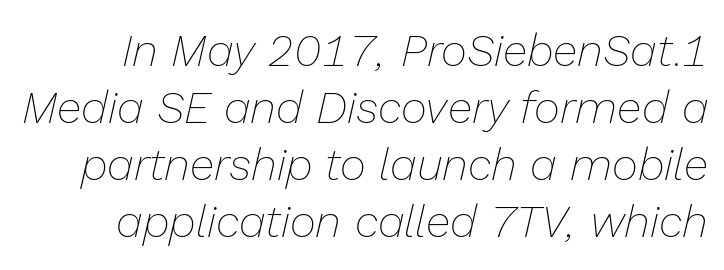
Students, observe: this is what conventionally led text looks like. Characters are canted at an angle relative to the baseline's perpendicular. Check the space under the baseline: it is left empty. Is this a fixed-width face? No — the glyphs have proportional, varying widths.
